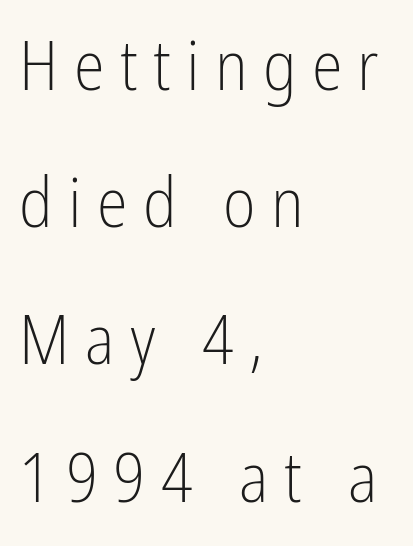
Posture: straight, roman, zero tilt. Weight: not bold — regular or lighter. Note the varied advance widths — an 'i' is clearly narrower than an 'm'. The space directly below the letters is spotless. Every row of glyphs begins at an identical x-position on the left.
